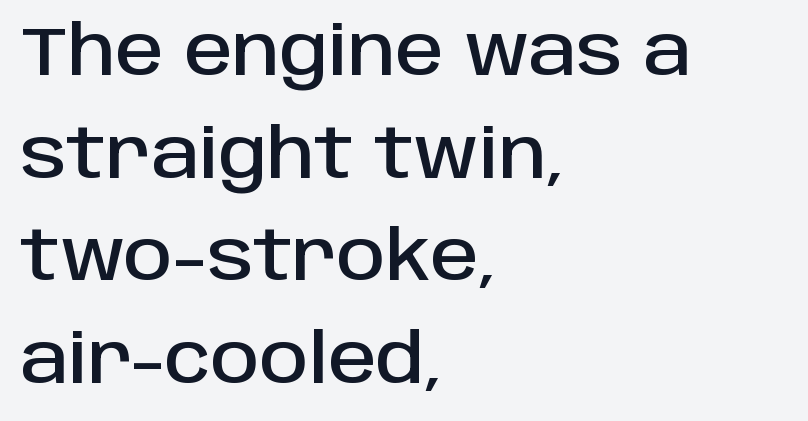
Letters rest on an invisible, unmarked baseline. Nobody touched the tracking dial on this one. The rendering anchors every line to the left-hand side. Notice how the stems are strictly vertical — no italics here. In terms of letterform style, serifs are entirely absent.
